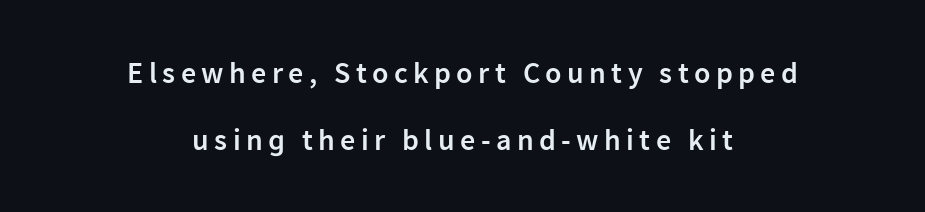
The image shows 30 px semibold sans-serif type, upright; set centered, loose line spacing (2.23x), not underlined; low stroke contrast and a medium x-height.
